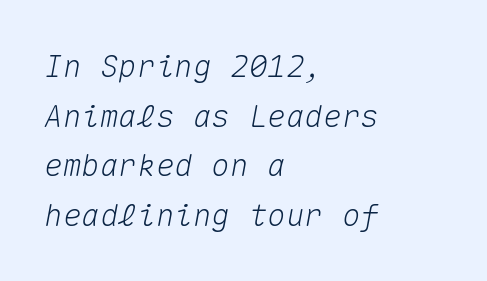
Q: Is the text italic (slanted)? A: Yes, it leans right by about 10 degrees.
Q: Is the text underlined? A: No.
Q: How is the paragraph aligned? A: Left-aligned.
Q: Is the spacing between letters normal or unusually wide? A: Normal.
Q: Is the spacing between lines tight, normal or loose? A: Normal.
Q: Width (condensed, normal, or wide)? A: Normal.
Q: Stroke contrast? A: Medium.
Q: x-height? A: Medium.
Q: Monospaced? A: Yes.
